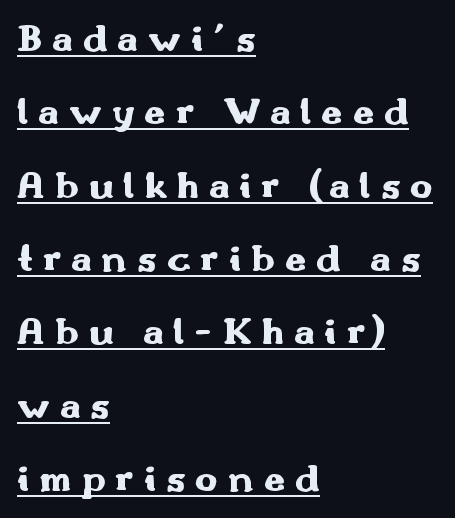
A typographer would call this underscored text. Letterform terminals end flat and unadorned throughout the passage. The ragged edge is on the right, which tells us the setting is flush left. These lines were composed using upright roman letters. Compared with typical body copy, the letter spacing here is much looser.
